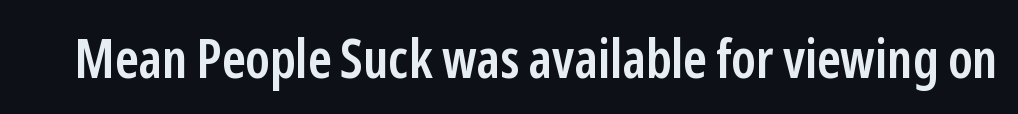
Q: Is the text bold? A: Semi-bold.
Q: Is the text italic (slanted)? A: No, it is upright.
Q: Is the typeface a serif or a sans-serif typeface? A: Sans-serif.
Q: Is the text underlined? A: No.
Q: Is the spacing between letters normal or unusually wide? A: Normal.
Q: Width (condensed, normal, or wide)? A: Condensed.
Q: Stroke contrast? A: Low.
Q: x-height? A: Medium.
Q: Monospaced? A: No.
